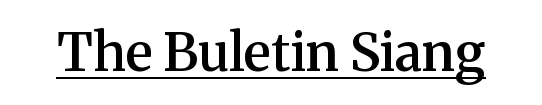
{"serif": "yes", "italic": "no", "bold": "semi", "weight": "semibold", "width": "normal", "stroke_contrast": "medium", "x_height": "medium", "monospaced": "no", "underline": "yes", "letter_spacing": "normal", "letter_spacing_em": 0.0, "glyph_px": 52}
